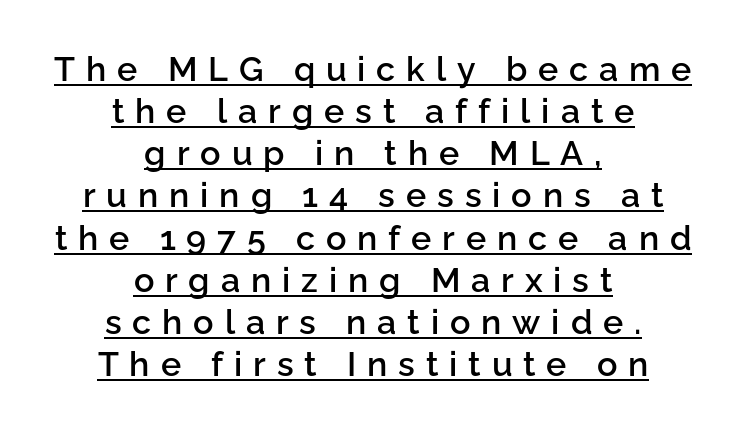
Q: Is the text bold? A: Semi-bold.
Q: Is the text italic (slanted)? A: No, it is upright.
Q: Is the typeface a serif or a sans-serif typeface? A: Sans-serif.
Q: Is the text underlined? A: Yes.
Q: How is the paragraph aligned? A: Centered.
Q: Is the spacing between letters normal or unusually wide? A: Unusually wide.
Q: Width (condensed, normal, or wide)? A: Normal.
Q: Stroke contrast? A: Low.
Q: x-height? A: Medium.
Q: Monospaced? A: No.
